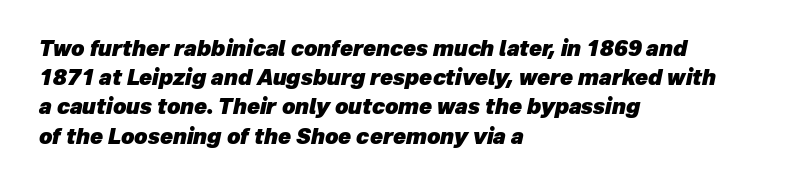
The image shows 21 px bold type, italic (leaning right); set left-aligned, normal line spacing (1.39x), normal letter spacing, not underlined.
